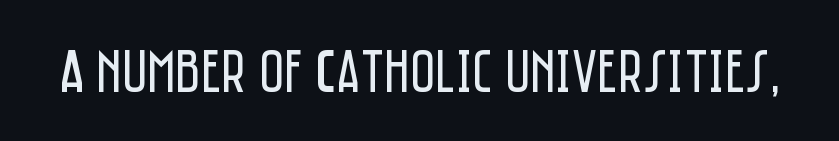
Nothing heavy about these letters — not bold at all. Compared with typical body copy, the letter spacing here is the same. Decoration check: the copy has no underline. The type sits square on the baseline with zero lean. You can tell from the bare stems that sans-serif type was used. You could not count columns in this text — the font is proportionally spaced.
